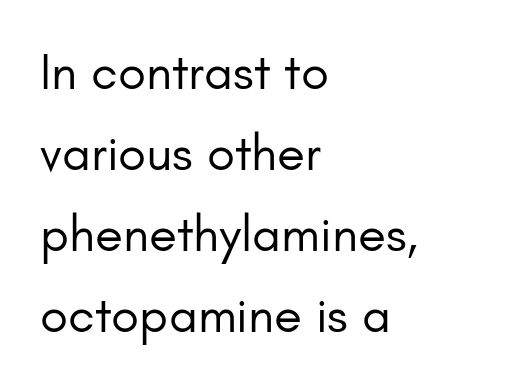
The passage shown is not underscored anywhere. Nope, not italic — everything's standing straight. Counters stay open thanks to moderate or lighter strokes. The text was rendered using a sans face with plain stroke endings. Do the characters align in a grid? No, the font is proportional.
